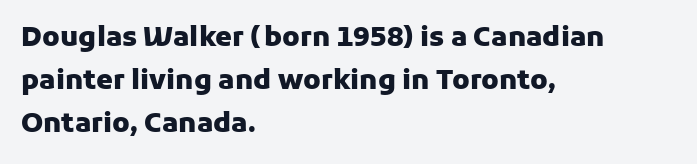
Typesetter's note: full bold, strokes at maximum text heaviness. Quick note: interline space is typical. Compared with a centered layout, this one pins lines to the left instead. Tall strokes in this sample are plumb rather than angled. The tracking reads as untouched default to a designer's eye. Has an underline been added? It has not.
